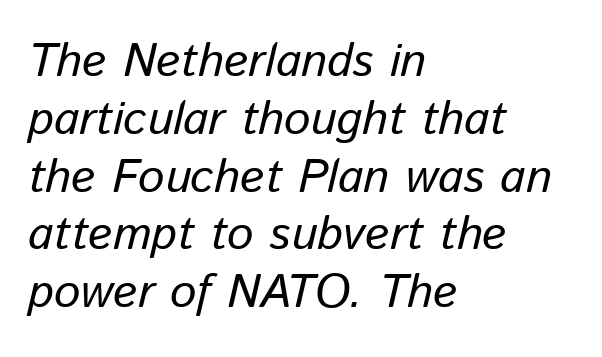
The whole block is typeset with a tilt. Only glyphs here, with clear space below each row. Note the varied advance widths — an 'i' is clearly narrower than an 'm'. Every row of glyphs begins at an identical x-position on the left.
